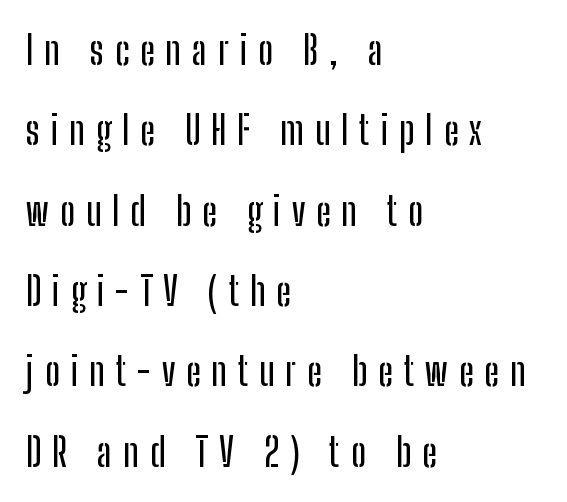
Font category for this specimen: sans-serif. These lines were composed using upright roman letters. In CSS terms this would be text-align: left. Bare-footed words on every line.
